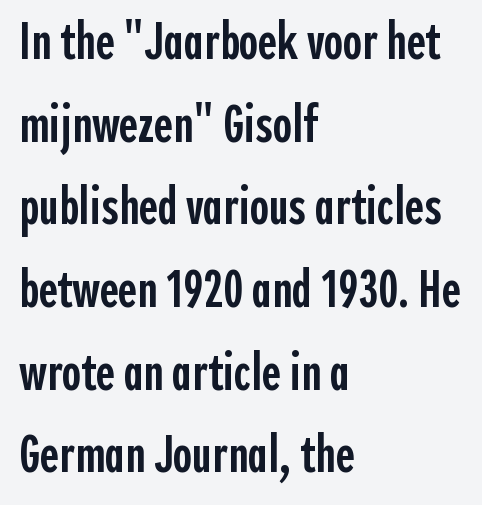
The image shows 52 px semibold, condensed sans-serif type, upright; set left-aligned, normal line spacing (1.59x), normal letter spacing, not underlined; a medium x-height.
